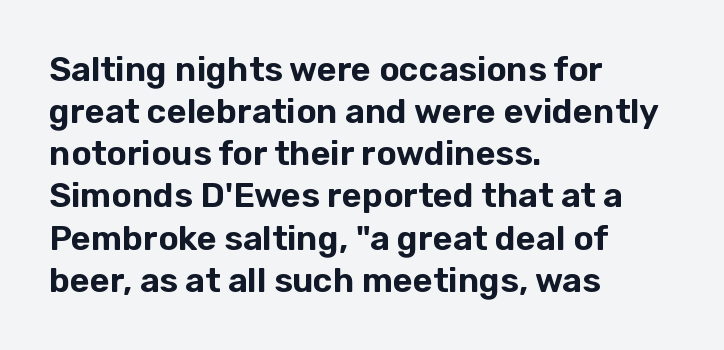
The image shows 34 px sans-serif type, upright; set left-aligned, line spacing 1.24x, normal letter spacing, not underlined; low stroke contrast and a medium x-height.
